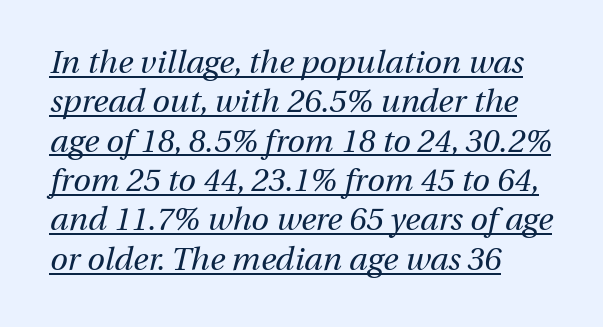
{"italic": "yes", "lean": "right", "slant_degrees": 13, "bold": "no", "weight": "regular", "width": "normal", "stroke_contrast": "medium", "x_height": "medium", "monospaced": "no", "underline": "yes", "align": "left", "line_spacing_ratio": 1.23, "letter_spacing": "normal", "letter_spacing_em": 0.0, "glyph_px": 32}
